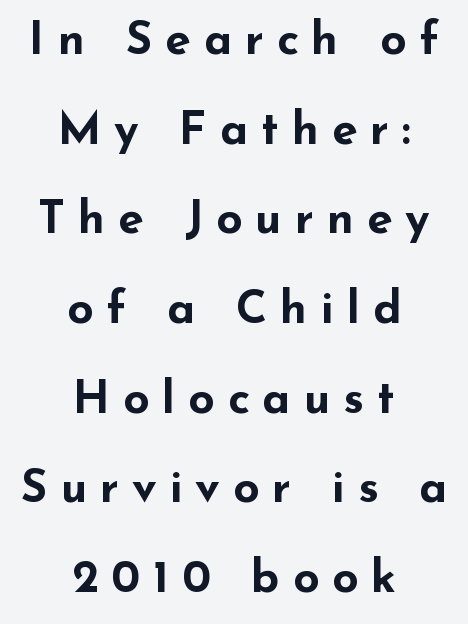
{"serif": "no", "italic": "no", "bold": "yes", "weight": "bold", "width": "wide", "stroke_contrast": "low", "x_height": "small", "monospaced": "no", "underline": "no", "align": "center", "line_spacing": "loose", "line_spacing_ratio": 1.95, "letter_spacing": "wide", "letter_spacing_em": 0.28, "glyph_px": 46}
